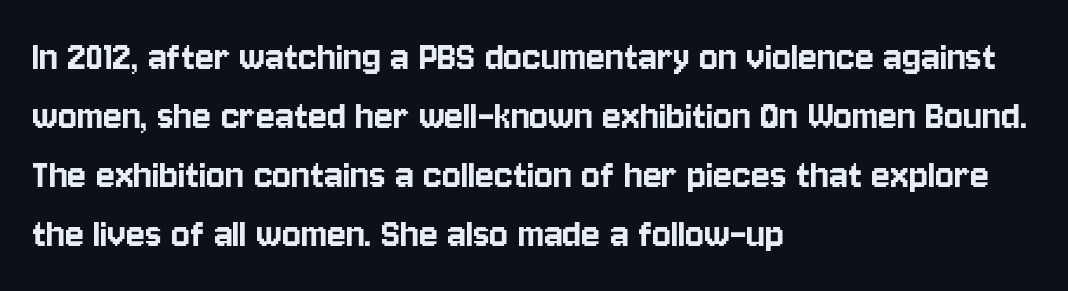
Q: Is the text italic (slanted)? A: No, it is upright.
Q: Is the typeface a serif or a sans-serif typeface? A: Sans-serif.
Q: Is the text underlined? A: No.
Q: How is the paragraph aligned? A: Left-aligned.
Q: Is the spacing between letters normal or unusually wide? A: Normal.
Q: Is the spacing between lines tight, normal or loose? A: Normal.
Q: Width (condensed, normal, or wide)? A: Condensed.
Q: Stroke contrast? A: Low.
Q: x-height? A: Large.
Q: Monospaced? A: No.
